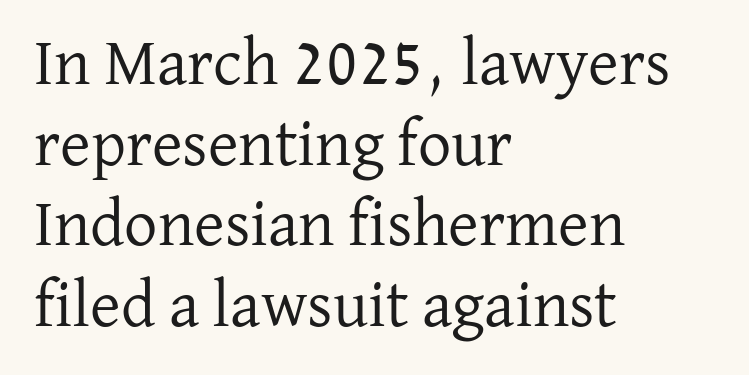
Q: Is the text bold? A: No.
Q: Is the text italic (slanted)? A: No, it is upright.
Q: Is the typeface a serif or a sans-serif typeface? A: Serif.
Q: Is the text underlined? A: No.
Q: How is the paragraph aligned? A: Left-aligned.
Q: Is the spacing between letters normal or unusually wide? A: Normal.
Q: Width (condensed, normal, or wide)? A: Normal.
Q: Stroke contrast? A: Low.
Q: x-height? A: Medium.
Q: Monospaced? A: No.
